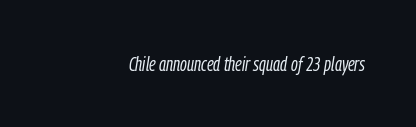
{"italic": "yes", "lean": "right", "slant_degrees": 9, "bold": "no", "underline": "no", "letter_spacing": "normal", "letter_spacing_em": 0.0, "glyph_px": 20}
